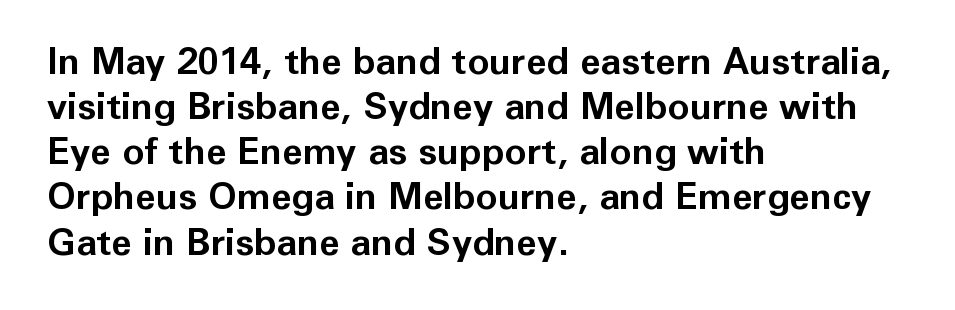
Q: Is the text bold? A: Yes.
Q: Is the text italic (slanted)? A: No, it is upright.
Q: Is the typeface a serif or a sans-serif typeface? A: Sans-serif.
Q: Is the text underlined? A: No.
Q: How is the paragraph aligned? A: Left-aligned.
Q: Is the spacing between letters normal or unusually wide? A: Normal.
Q: Width (condensed, normal, or wide)? A: Normal.
Q: Stroke contrast? A: Low.
Q: x-height? A: Medium.
Q: Monospaced? A: No.
